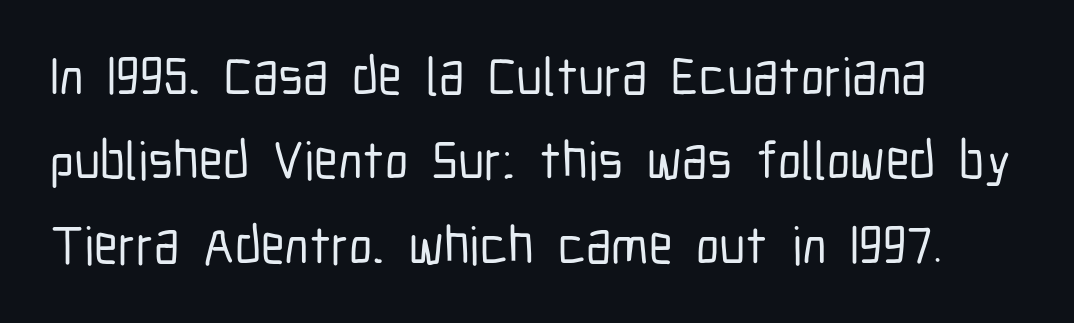
The image shows 53 px condensed sans-serif type, upright; set left-aligned, normal line spacing (1.59x), normal letter spacing, not underlined; low stroke contrast and a medium x-height.
